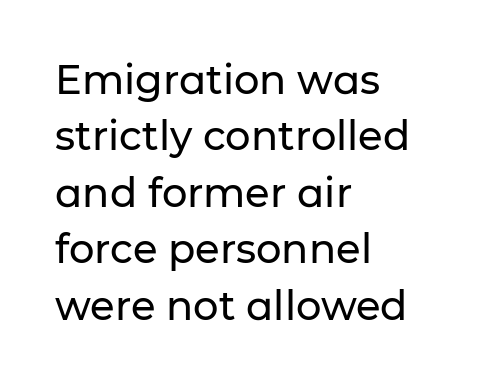
{"serif": "no", "italic": "no", "width": "normal", "stroke_contrast": "low", "x_height": "medium", "monospaced": "no", "underline": "no", "align": "left", "line_spacing": "normal", "line_spacing_ratio": 1.41, "letter_spacing": "normal", "letter_spacing_em": 0.0, "glyph_px": 40}
